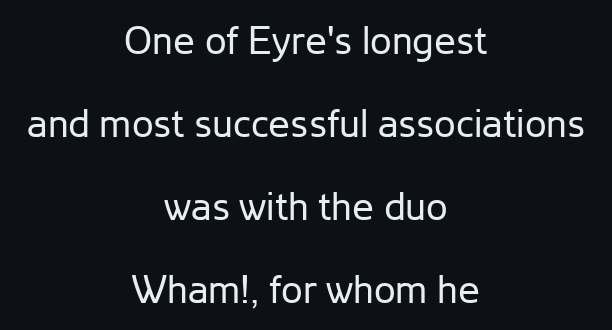
The weight tops out at a normal text grade. Serifs: no, the terminals of the letterforms are clean. Spacing verdict: proportional, widths tailored to each character. Characters follow at the spacing the type designer built in. Leading: increased.
